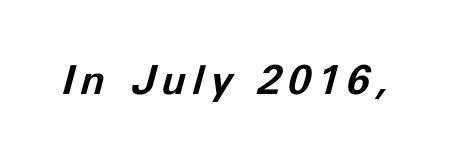
The image shows 40 px bold type, italic (leaning right); set not underlined; low stroke contrast and a medium x-height.
